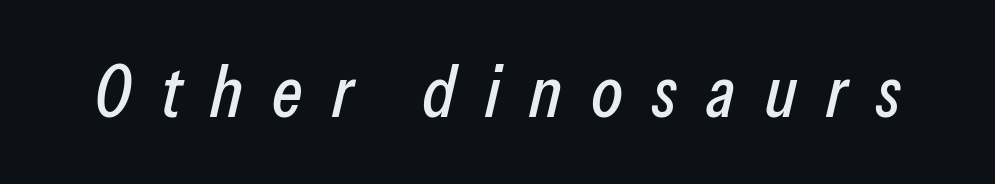
{"italic": "yes", "lean": "right", "slant_degrees": 13, "width": "condensed", "stroke_contrast": "low", "x_height": "medium", "monospaced": "no", "underline": "no", "letter_spacing": "wide", "letter_spacing_em": 0.4, "glyph_px": 73}
